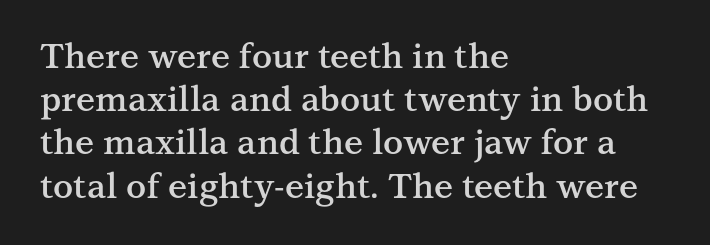
The image shows 34 px semibold serif type, upright; set left-aligned, normal line spacing (1.27x), normal letter spacing, not underlined; medium stroke contrast and a medium x-height.
